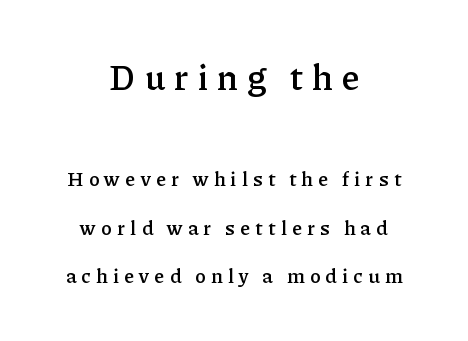
Q: Is the text bold? A: Semi-bold.
Q: Is the text italic (slanted)? A: No, it is upright.
Q: Is the typeface a serif or a sans-serif typeface? A: Serif.
Q: Is the text underlined? A: No.
Q: How is the paragraph aligned? A: Centered.
Q: Is the spacing between letters normal or unusually wide? A: Unusually wide.
Q: Is the spacing between lines tight, normal or loose? A: Loose.
Q: Which block of text is set in a larger size, the first (top) or the second (bottom)? A: The first (top) one.
Q: Width (condensed, normal, or wide)? A: Normal.
Q: Stroke contrast? A: Low.
Q: x-height? A: Medium.
Q: Monospaced? A: No.
